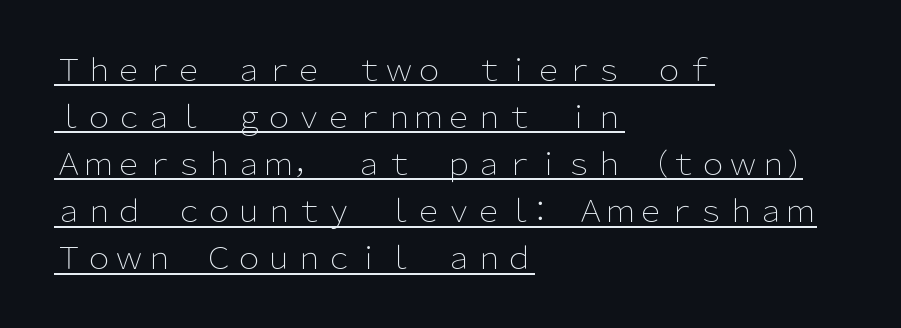
Regular leading. Horizontally, the lines are justified to the leading edge only. The words here are underlined. Words appear dense and cohesive because spacing is normal.
